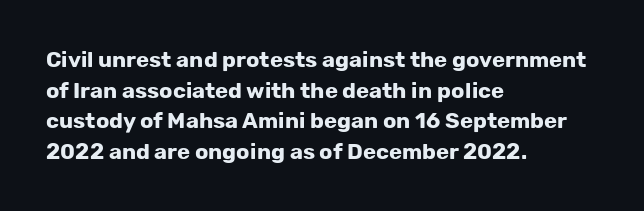
If you drew a line through each stem, it would be perfectly vertical. A normal amount of white space separates one row of letters from the next. Unmarked baselines from the first word to the last. Pretty heavy lettering here — definitely bold. The paragraph has a hard left edge and a soft right edge. These lines keep a tight, regular rhythm from letter to letter.
